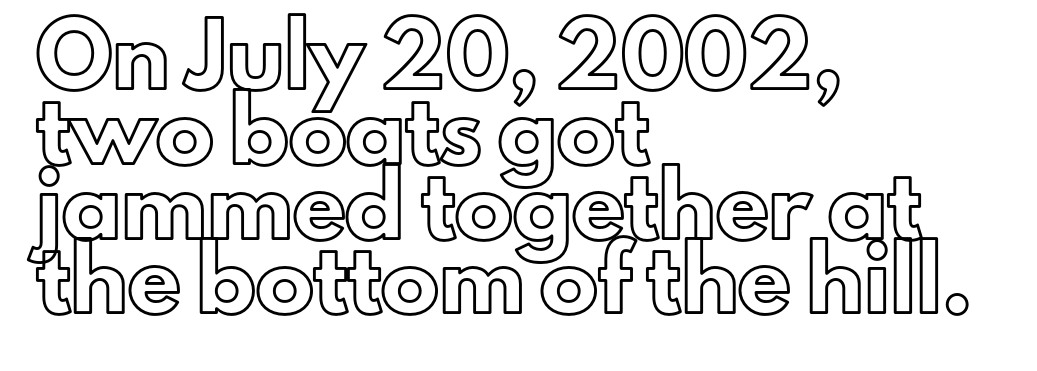
{"italic": "no", "width": "normal", "x_height": "small", "monospaced": "no", "underline": "no", "align": "left", "line_spacing": "normal", "line_spacing_ratio": 1.29, "letter_spacing": "normal", "letter_spacing_em": 0.0, "glyph_px": 58}
